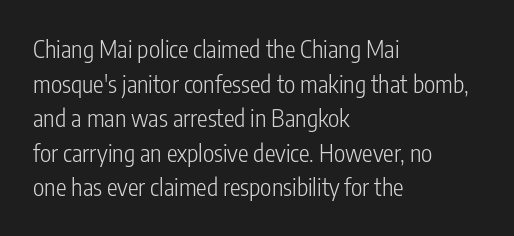
The image shows 24 px text type, upright; set left-aligned, normal line spacing (1.44x), normal letter spacing, not underlined.
